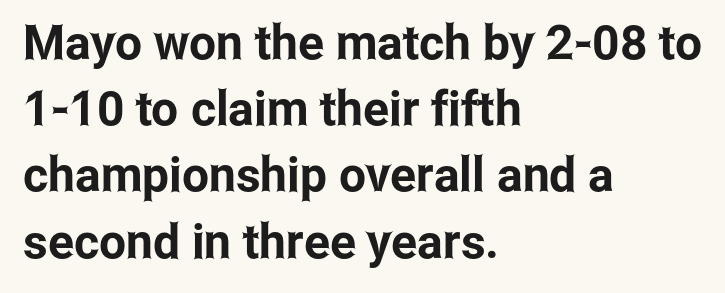
{"serif": "no", "italic": "no", "width": "condensed", "stroke_contrast": "low", "x_height": "medium", "monospaced": "no", "underline": "no", "align": "left", "line_spacing": "normal", "line_spacing_ratio": 1.38, "letter_spacing": "normal", "letter_spacing_em": 0.0, "glyph_px": 48}
